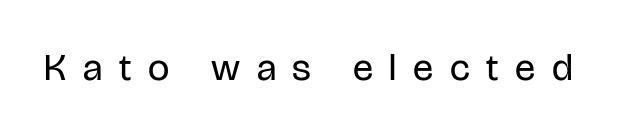
The font sits on the lighter half of the weight spectrum, regular included. Look at the tracking — it's clearly loosened, letters drifting apart. Ascenders rise straight up at ninety degrees. The glyphs in this specimen are sans serif. Rule under the text: the space is simply empty. Looks like regular typesetting: each glyph gets only the width it needs.
